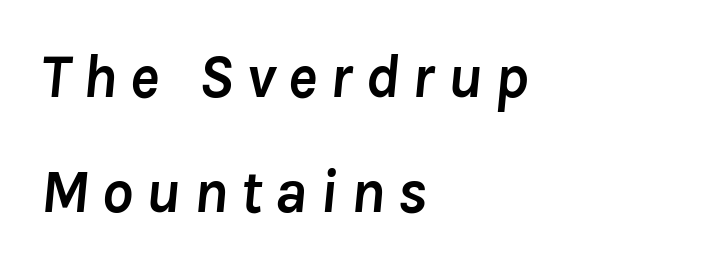
Casual observation: everything's shoved over to the left. Rendered with sloped, italic letterforms. Plenty of ink on the page — the face is bold. Has an underline been added? It has not. Looks like regular typesetting: each glyph gets only the width it needs. The type is letterspaced generously, with wide tracking.
